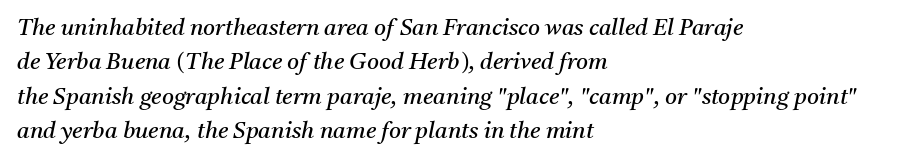
{"italic": "yes", "lean": "right", "slant_degrees": 11, "bold": "no", "underline": "no", "align": "left", "line_spacing": "normal", "line_spacing_ratio": 1.5, "letter_spacing": "normal", "letter_spacing_em": 0.0, "glyph_px": 23}
